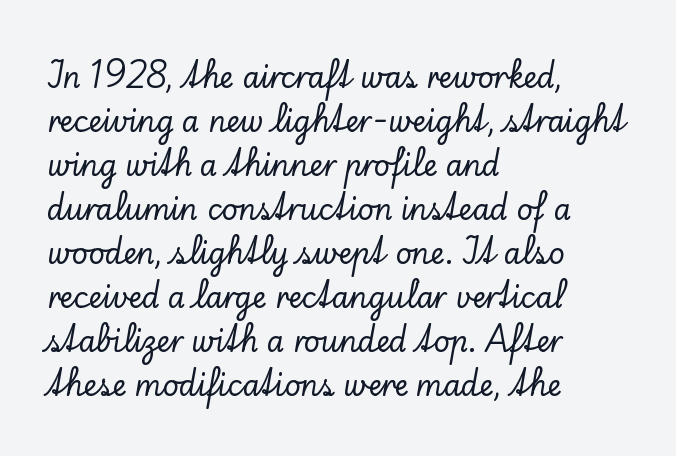
{"serif": "yes", "width": "normal", "stroke_contrast": "low", "x_height": "small", "monospaced": "no", "underline": "no", "align": "left", "line_spacing": "normal", "line_spacing_ratio": 1.57, "letter_spacing": "normal", "letter_spacing_em": 0.0, "glyph_px": 28}
